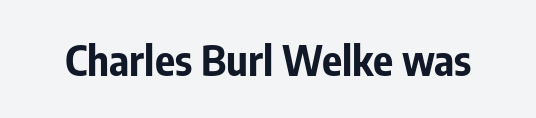
Honestly, there is no underline to notice here at all. This is heavy type, rendered in bold. Posture: upright roman. The designer went with a sans here, leaving each stem footless. This sample uses plain, unmodified letter spacing. You could not count columns in this text — the font is proportionally spaced.
